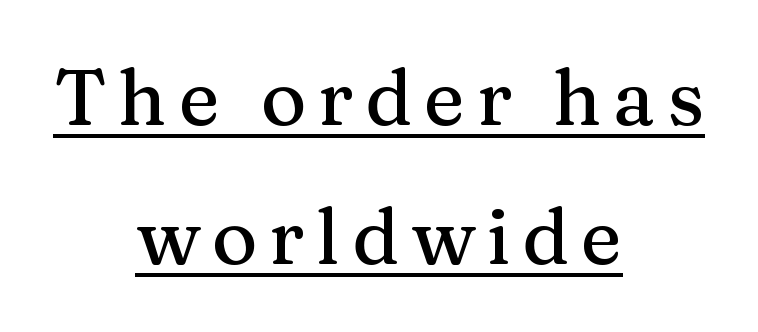
The image shows 78 px serif type, upright; set centered, line spacing 1.78x, underlined; medium stroke contrast and a medium x-height.
